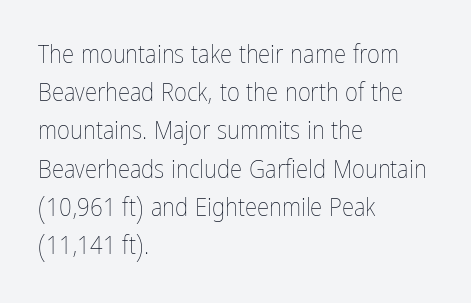
The image shows 25 px text type, upright; set left-aligned, normal line spacing (1.53x), normal letter spacing, not underlined.
